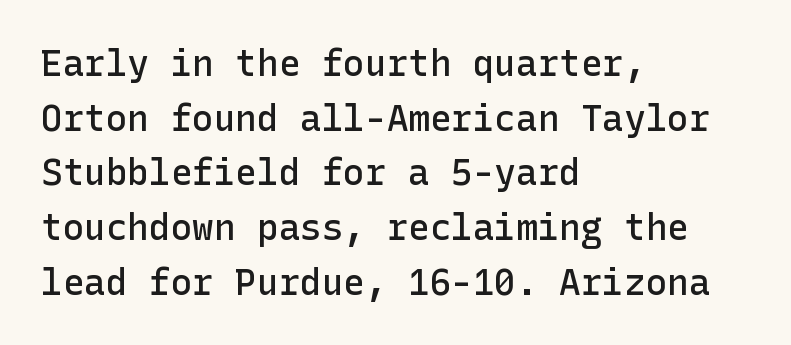
The sample has been set in demibold, a notch under bold. Check under the words: just untouched page. This sample is left-justified, so line endings fall wherever the words run out. Designer's note — italics off, roman on. A typesetter would label this face a sans. Here the glyphs are tracked normally, forming tight word shapes.
